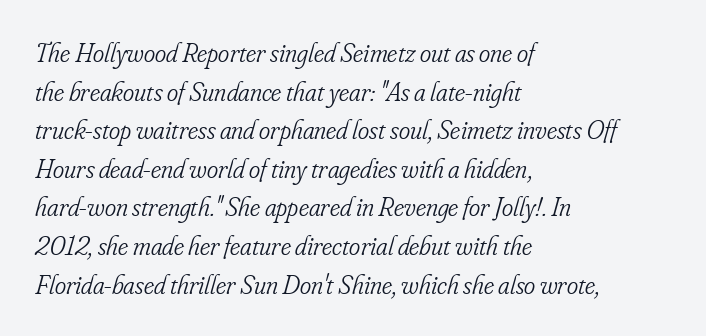
Q: Is the text bold? A: No.
Q: Is the text italic (slanted)? A: Yes, it leans right by about 16 degrees.
Q: Is the text underlined? A: No.
Q: How is the paragraph aligned? A: Left-aligned.
Q: Is the spacing between letters normal or unusually wide? A: Normal.
Q: Is the spacing between lines tight, normal or loose? A: Normal.
